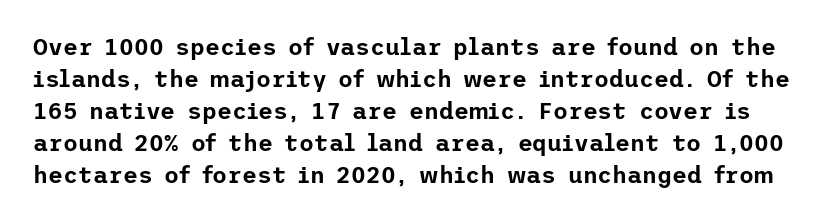
The image shows 23 px text type, upright; set normal line spacing (1.39x), normal letter spacing, not underlined.
